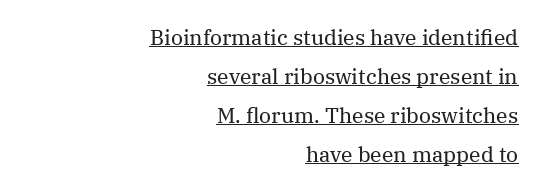
{"italic": "no", "bold": "no", "underline": "yes", "align": "right", "line_spacing_ratio": 1.86, "letter_spacing": "normal", "letter_spacing_em": 0.0, "glyph_px": 21}
